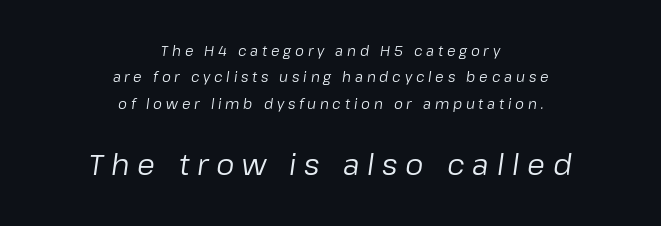
The image shows 29 px regular-weight type, italic (leaning right); set centered, line spacing 1.88x, unusually wide letter spacing (+0.27 em), not underlined; the second (bottom) block is 2.07x larger; low stroke contrast and a medium x-height.
